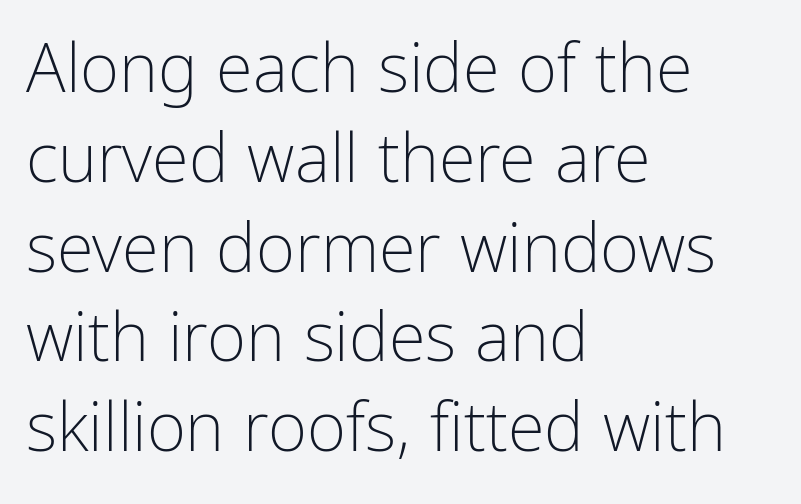
Q: Is the text bold? A: No.
Q: Is the text italic (slanted)? A: No, it is upright.
Q: Is the typeface a serif or a sans-serif typeface? A: Sans-serif.
Q: Is the text underlined? A: No.
Q: How is the paragraph aligned? A: Left-aligned.
Q: Is the spacing between letters normal or unusually wide? A: Normal.
Q: Is the spacing between lines tight, normal or loose? A: Normal.
Q: Width (condensed, normal, or wide)? A: Condensed.
Q: Stroke contrast? A: Low.
Q: x-height? A: Medium.
Q: Monospaced? A: No.
